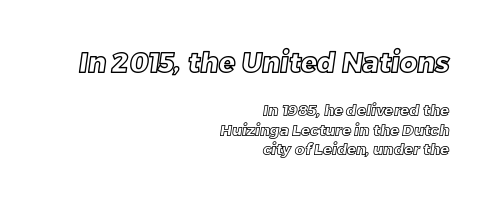
The image shows 27 px text type; set right-aligned, normal line spacing (1.29x), normal letter spacing, not underlined; the first (top) block is 1.8x larger.
